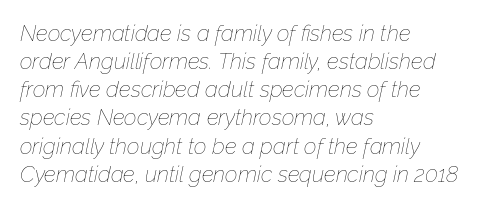
Q: Is the text bold? A: No.
Q: Is the text italic (slanted)? A: Yes, it leans right by about 12 degrees.
Q: Is the text underlined? A: No.
Q: How is the paragraph aligned? A: Left-aligned.
Q: Is the spacing between letters normal or unusually wide? A: Normal.
Q: Is the spacing between lines tight, normal or loose? A: Normal.
